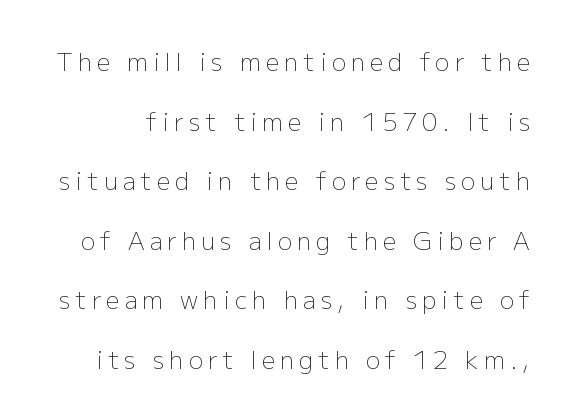
Q: Is the text bold? A: No.
Q: Is the text italic (slanted)? A: No, it is upright.
Q: Is the text underlined? A: No.
Q: Is the spacing between letters normal or unusually wide? A: Unusually wide.
Q: Is the spacing between lines tight, normal or loose? A: Loose.
